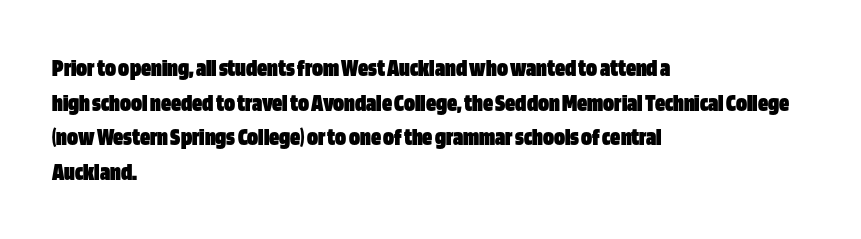
{"italic": "no", "bold": "yes", "underline": "no", "align": "left", "line_spacing": "normal", "line_spacing_ratio": 1.39, "letter_spacing": "normal", "letter_spacing_em": 0.0, "glyph_px": 25}
